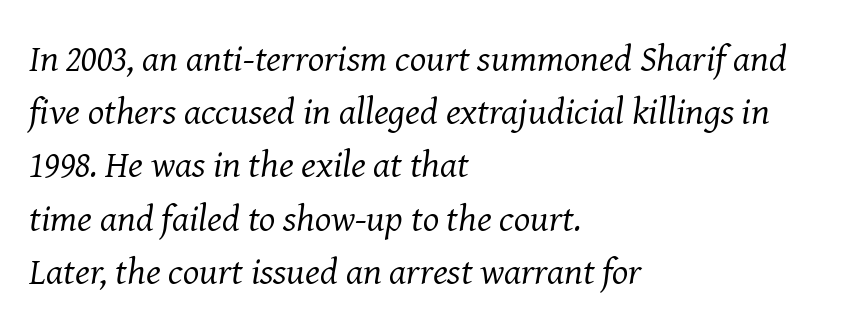
Q: Is the text bold? A: No.
Q: Is the text italic (slanted)? A: Yes, it leans right by about 8 degrees.
Q: Is the typeface a serif or a sans-serif typeface? A: Serif.
Q: Is the text underlined? A: No.
Q: How is the paragraph aligned? A: Left-aligned.
Q: Is the spacing between letters normal or unusually wide? A: Normal.
Q: Is the spacing between lines tight, normal or loose? A: Normal.
Q: Width (condensed, normal, or wide)? A: Normal.
Q: Stroke contrast? A: Medium.
Q: x-height? A: Medium.
Q: Monospaced? A: No.
